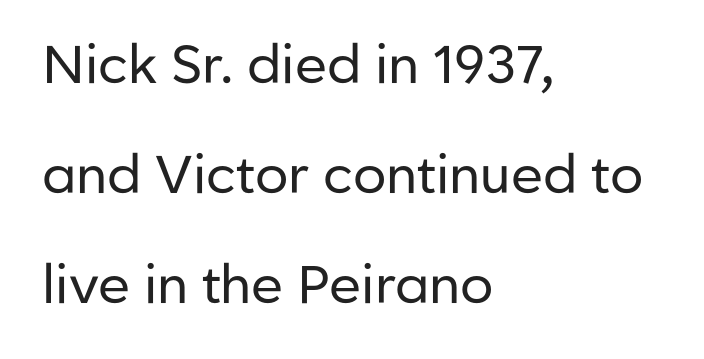
The image shows 53 px regular-weight sans-serif type, upright; set left-aligned, loose line spacing (2.08x), normal letter spacing, not underlined; low stroke contrast and a medium x-height.
